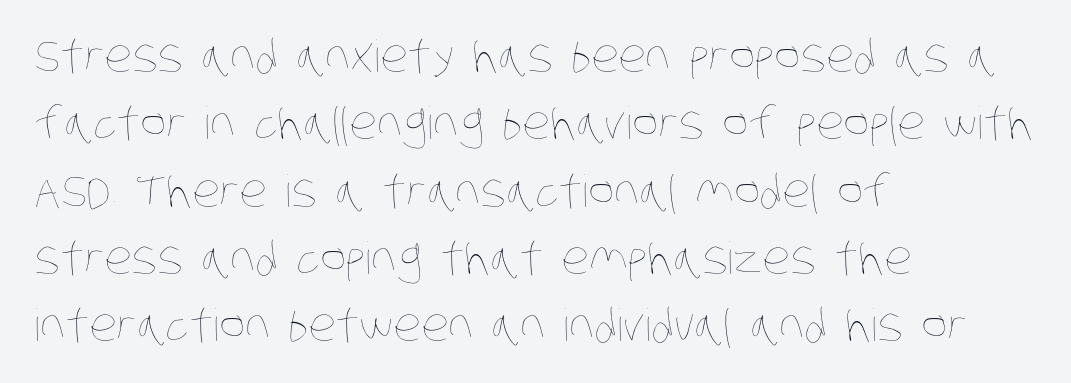
The type is set solid horizontally, with unmodified tracking. Is there much room between lines? A standard amount, neither cramped nor airy. The font is comparable to plain body text, perhaps lighter. Here the designer chose a conventional face with non-uniform glyph widths. The setting favours the left margin, as ordinary paragraphs usually do.
